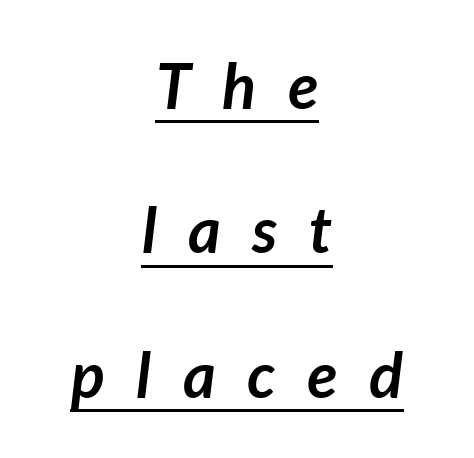
Q: Is the text bold? A: Yes.
Q: Is the text italic (slanted)? A: Yes, it leans right by about 7 degrees.
Q: Is the text underlined? A: Yes.
Q: How is the paragraph aligned? A: Centered.
Q: Is the spacing between letters normal or unusually wide? A: Unusually wide.
Q: Is the spacing between lines tight, normal or loose? A: Loose.
Q: Width (condensed, normal, or wide)? A: Normal.
Q: Stroke contrast? A: Low.
Q: x-height? A: Medium.
Q: Monospaced? A: No.
